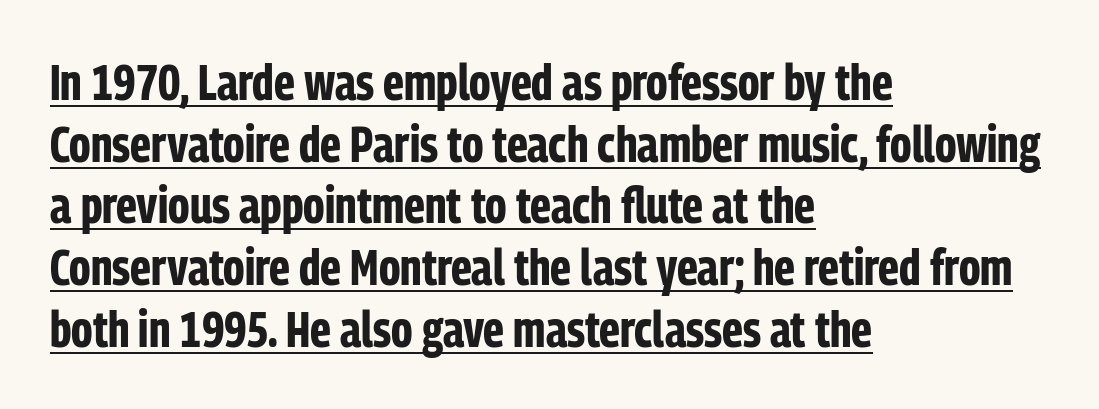
Q: Is the text bold? A: Yes.
Q: Is the text italic (slanted)? A: No, it is upright.
Q: Is the typeface a serif or a sans-serif typeface? A: Sans-serif.
Q: Is the text underlined? A: Yes.
Q: How is the paragraph aligned? A: Left-aligned.
Q: Is the spacing between letters normal or unusually wide? A: Normal.
Q: Width (condensed, normal, or wide)? A: Condensed.
Q: Stroke contrast? A: Low.
Q: x-height? A: Medium.
Q: Monospaced? A: No.
